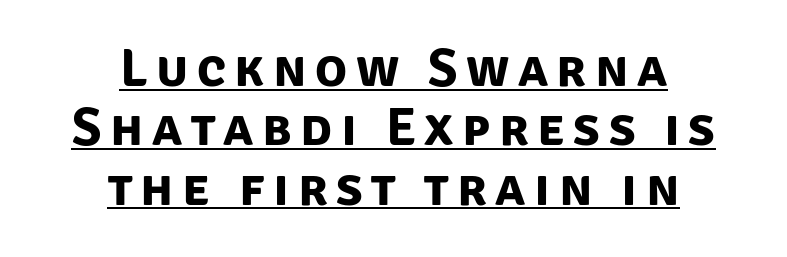
Alignment: centered. The typesetter has applied underlining to the passage shown. Horizontal bands of white between lines are thin slivers. Its strokes are broad and dark, the hallmark of bold type.
